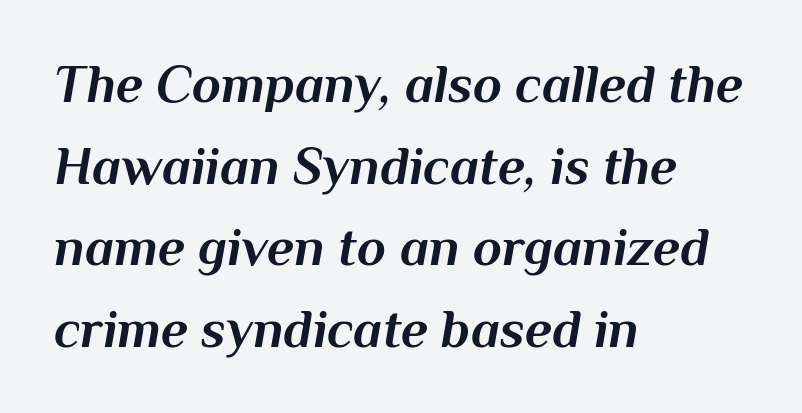
The image shows 53 px bold type, italic (leaning right); set left-aligned, normal line spacing (1.54x), normal letter spacing, not underlined; medium stroke contrast and a medium x-height.
